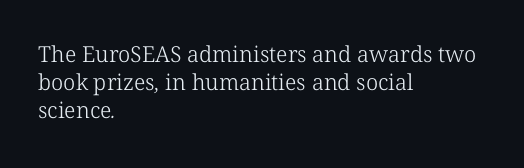
The image shows 22 px text type; set left-aligned, normal line spacing (1.28x), normal letter spacing, not underlined.
